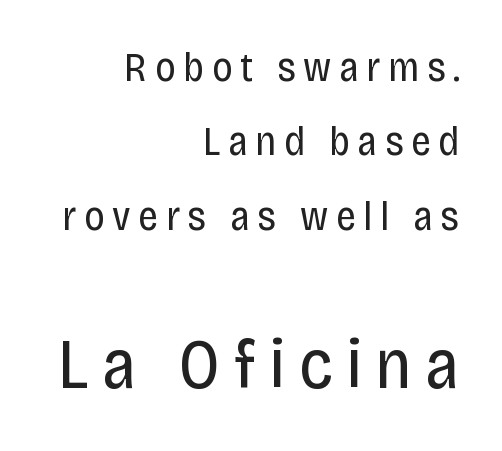
The image shows 70 px regular-weight, condensed sans-serif type, upright; set right-aligned, line spacing 1.86x, not underlined; the second (bottom) block is 1.75x larger; low stroke contrast and a large x-height.
